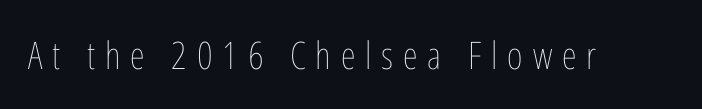
Q: Is the text bold? A: No.
Q: Is the text italic (slanted)? A: No, it is upright.
Q: Is the text underlined? A: No.
Q: Is the spacing between letters normal or unusually wide? A: Unusually wide.
Q: Width (condensed, normal, or wide)? A: Condensed.
Q: Stroke contrast? A: Low.
Q: x-height? A: Medium.
Q: Monospaced? A: No.
